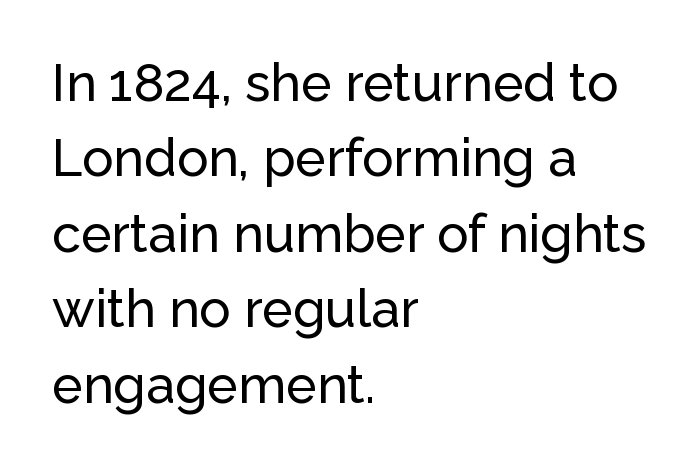
Q: Is the text italic (slanted)? A: No, it is upright.
Q: Is the typeface a serif or a sans-serif typeface? A: Sans-serif.
Q: Is the text underlined? A: No.
Q: How is the paragraph aligned? A: Left-aligned.
Q: Is the spacing between letters normal or unusually wide? A: Normal.
Q: Is the spacing between lines tight, normal or loose? A: Normal.
Q: Width (condensed, normal, or wide)? A: Normal.
Q: Stroke contrast? A: Low.
Q: x-height? A: Medium.
Q: Monospaced? A: No.
